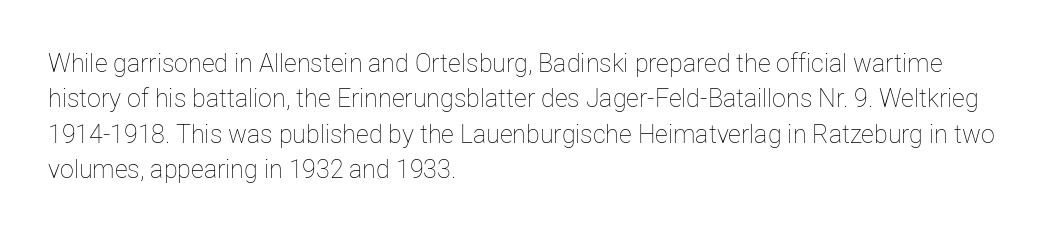
{"italic": "no", "bold": "no", "underline": "no", "align": "left", "line_spacing": "normal", "line_spacing_ratio": 1.42, "letter_spacing": "normal", "letter_spacing_em": 0.0, "glyph_px": 25}
